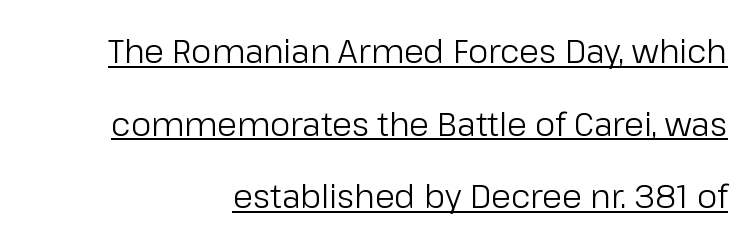
If you measured baseline to baseline, you'd find a long distance. No italicization has been applied; the sample stays upright. The text was rendered using a sans face with plain stroke endings. These glyphs show unthickened strokes, regular width or finer. The letterforms sit shoulder to shoulder at normal distance.
